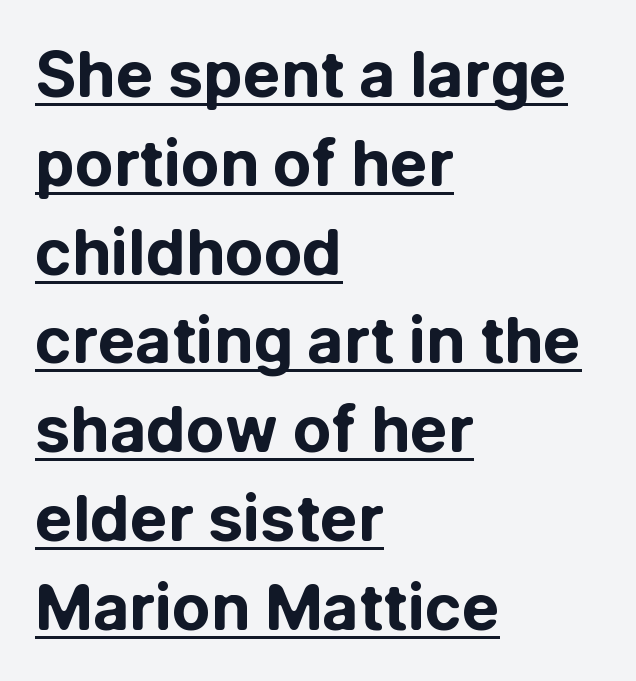
The image shows 63 px bold sans-serif type, upright; set left-aligned, normal line spacing (1.41x), normal letter spacing, underlined; low stroke contrast and a medium x-height.
